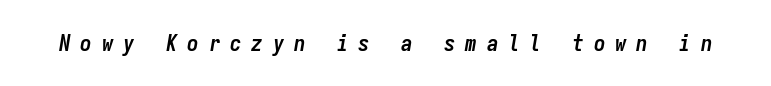
Style check: oblique. Each glyph is drawn with heavy, bold strokes. Descenders hang freely into open space. Observe the wide spacing: letters keep a clear distance from each other.
